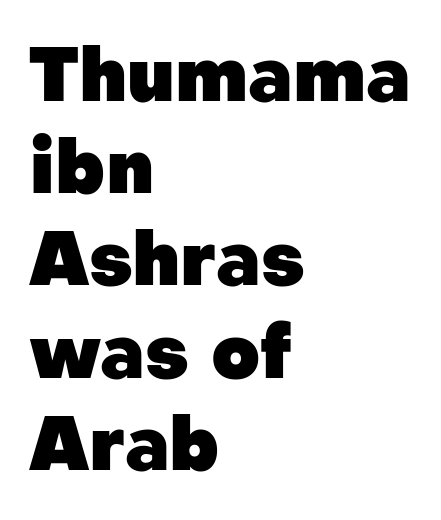
You could not count columns in this text — the font is proportionally spaced. The gap between lines stays unmarked. Where is the straight margin? On the left. The rendering uses a bold face; every stroke is thick and dark.
